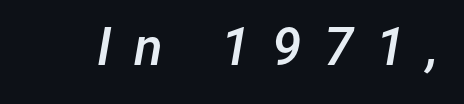
Q: Is the text bold? A: Semi-bold.
Q: Is the text italic (slanted)? A: Yes, it leans right by about 12 degrees.
Q: Is the text underlined? A: No.
Q: Is the spacing between letters normal or unusually wide? A: Unusually wide.
Q: Width (condensed, normal, or wide)? A: Normal.
Q: Stroke contrast? A: Low.
Q: x-height? A: Medium.
Q: Monospaced? A: No.
